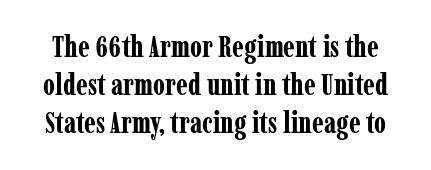
Inter-character spacing is left at the font's built-in metrics. Italic: no, the glyphs are upright roman. The passage shown is typed in a proportional face where columns would drift. These words are printed bold, with thick strokes throughout. The rendering uses a moderate line-height, typical for paragraphs.
